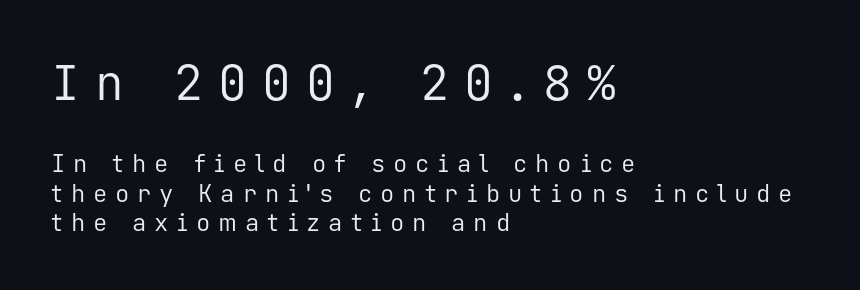
{"serif": "no", "italic": "no", "bold": "no", "weight": "regular", "width": "normal", "stroke_contrast": "low", "x_height": "medium", "monospaced": "yes", "underline": "no", "align": "left", "line_spacing_ratio": 1.21, "letter_spacing": "wide", "letter_spacing_em": 0.32, "larger_block": "first", "size_ratio": 2.0, "glyph_px": 48}
